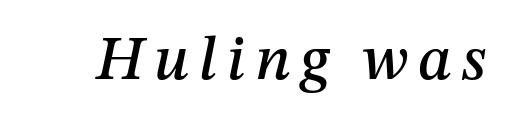
Q: Is the text italic (slanted)? A: Yes, it leans right by about 12 degrees.
Q: Is the text underlined? A: No.
Q: Width (condensed, normal, or wide)? A: Normal.
Q: Stroke contrast? A: Medium.
Q: x-height? A: Medium.
Q: Monospaced? A: No.
